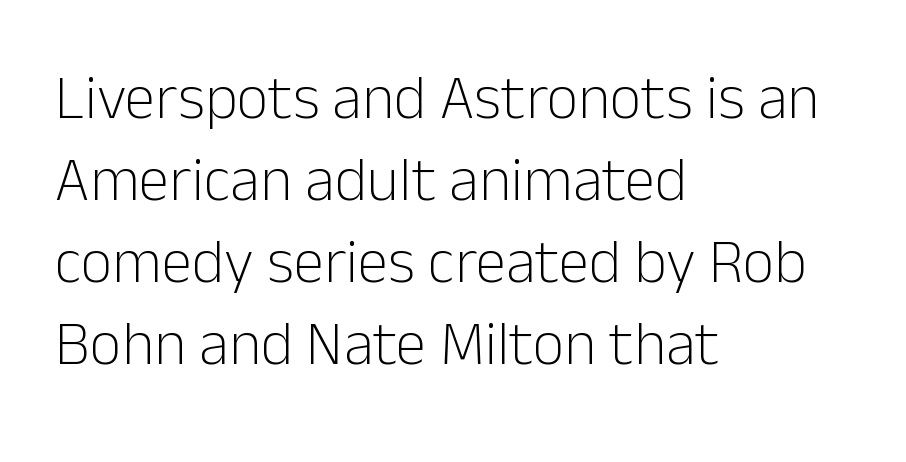
The image shows 62 px light sans-serif type, upright; set left-aligned, normal line spacing (1.32x), normal letter spacing, not underlined; low stroke contrast and a medium x-height.
